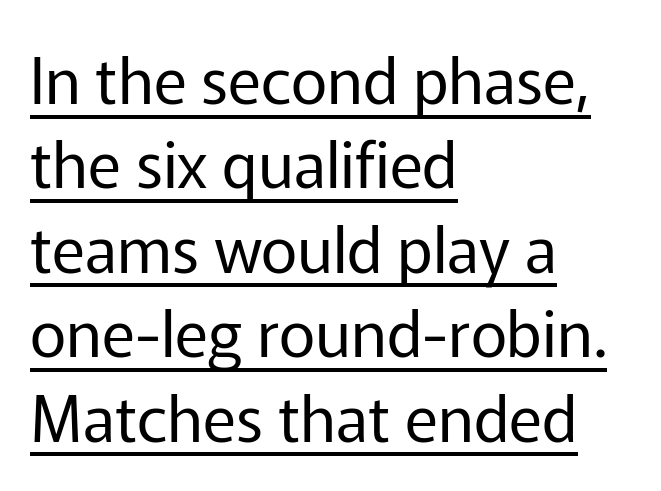
The image shows 63 px regular-weight sans-serif type, upright; set left-aligned, normal line spacing (1.34x), normal letter spacing, underlined; low stroke contrast and a medium x-height.
